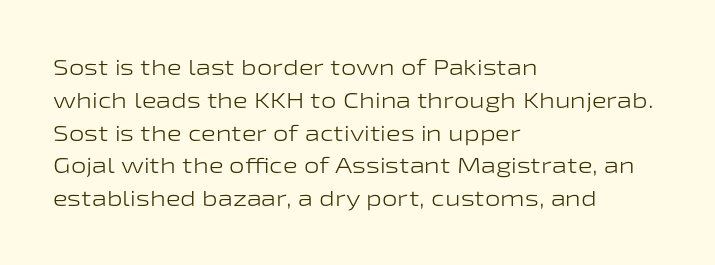
{"italic": "no", "bold": "no", "underline": "no", "align": "left", "line_spacing": "normal", "line_spacing_ratio": 1.49, "letter_spacing": "normal", "letter_spacing_em": 0.0, "glyph_px": 22}
